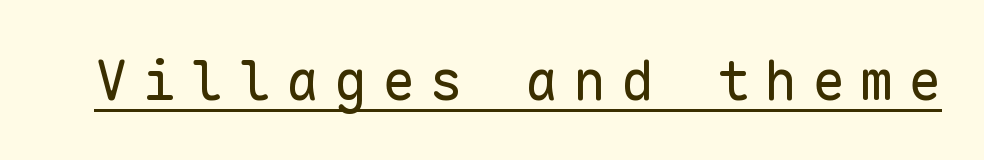
{"serif": "no", "italic": "no", "bold": "no", "weight": "regular", "width": "normal", "stroke_contrast": "low", "x_height": "medium", "monospaced": "yes", "underline": "yes", "letter_spacing": "wide", "letter_spacing_em": 0.27, "glyph_px": 55}
